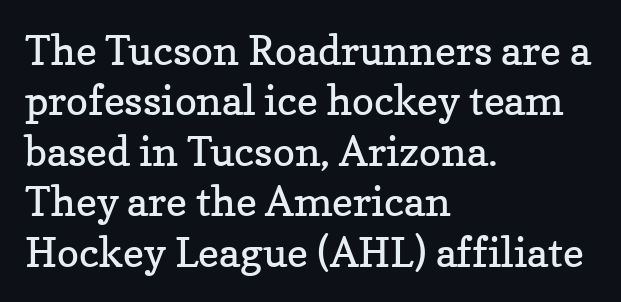
A typesetter would mark this as roman, not italic. Font category for this specimen: serif. Descender tails drop into unmarked territory. Varying glyph widths throughout — classic text-font behaviour.
